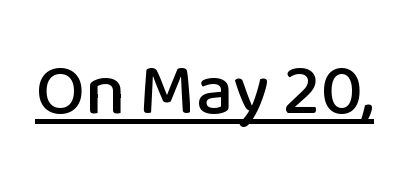
A continuous stroke trails under the words, as in a hyperlink. Vertical strokes here are truly vertical. Caption: standard tracking, unaltered. Examine the stroke ends and you'll find no serifs. The passage shown is typed in a proportional face where columns would drift.
